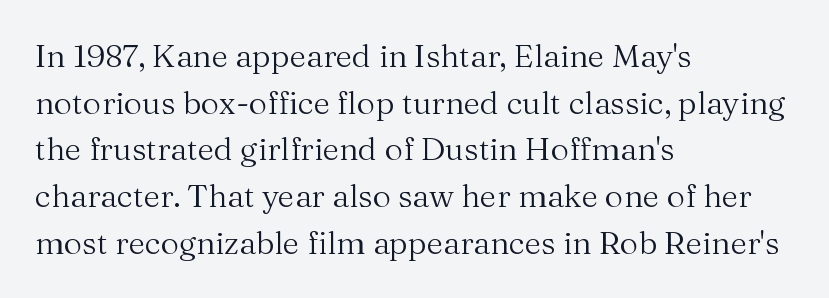
Q: Is the text bold? A: No.
Q: Is the text italic (slanted)? A: No, it is upright.
Q: Is the typeface a serif or a sans-serif typeface? A: Serif.
Q: Is the text underlined? A: No.
Q: How is the paragraph aligned? A: Left-aligned.
Q: Is the spacing between letters normal or unusually wide? A: Normal.
Q: Is the spacing between lines tight, normal or loose? A: Normal.
Q: Width (condensed, normal, or wide)? A: Normal.
Q: Stroke contrast? A: Medium.
Q: x-height? A: Medium.
Q: Monospaced? A: No.
